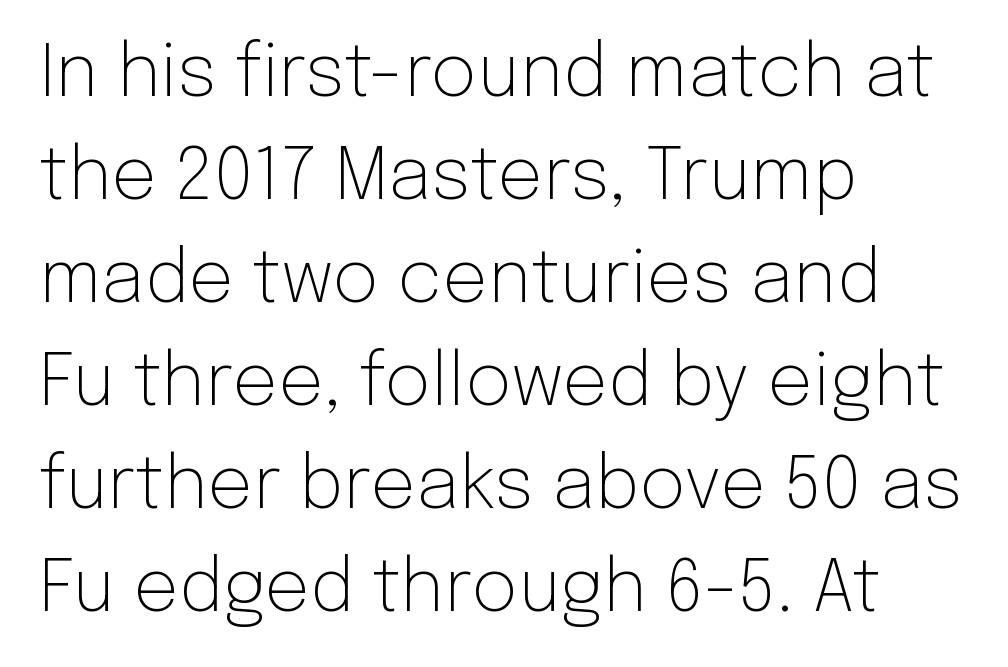
The face looks like a standard text weight, possibly lighter. Interline gaps are of average width in this sample. The baseline area is clear. Rendered with straight, roman letterforms. Is this a fixed-width face? No — the glyphs have proportional, varying widths.
